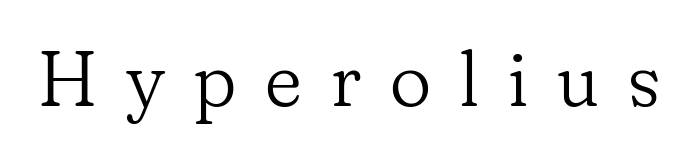
Q: Is the text bold? A: No.
Q: Is the text italic (slanted)? A: No, it is upright.
Q: Is the typeface a serif or a sans-serif typeface? A: Serif.
Q: Is the text underlined? A: No.
Q: Is the spacing between letters normal or unusually wide? A: Unusually wide.
Q: Width (condensed, normal, or wide)? A: Normal.
Q: Stroke contrast? A: Low.
Q: x-height? A: Small.
Q: Monospaced? A: No.
